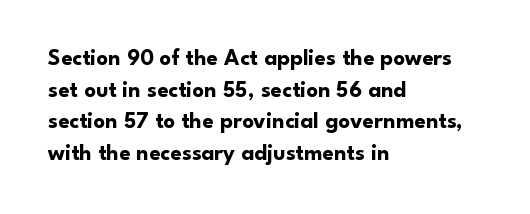
Q: Is the text bold? A: Yes.
Q: Is the text italic (slanted)? A: No, it is upright.
Q: Is the text underlined? A: No.
Q: How is the paragraph aligned? A: Left-aligned.
Q: Is the spacing between letters normal or unusually wide? A: Normal.
Q: Is the spacing between lines tight, normal or loose? A: Normal.
